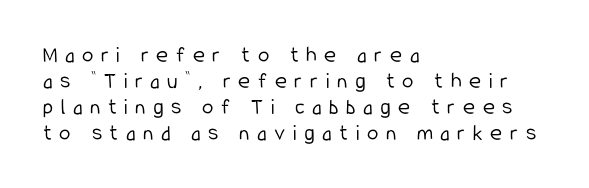
This is roman type, the default non-slanted kind. This rendering features lettering with no underline. Words appear elongated and porous because spacing is wide. The typesetter chose a ragged-right arrangement here. Caption: face not bold, strokes unweighted. The line-height multiplier appears low, near solid setting.
